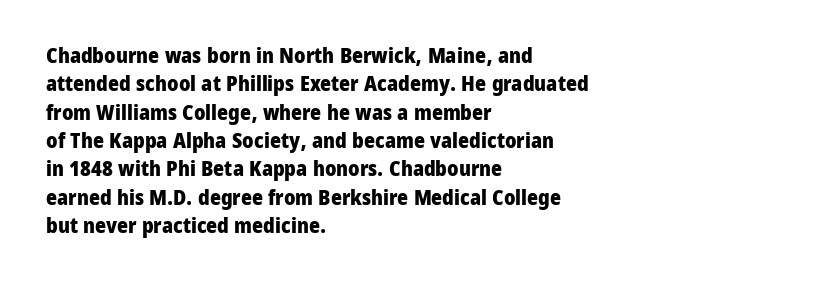
Q: Is the text bold? A: Yes.
Q: Is the text italic (slanted)? A: No, it is upright.
Q: Is the text underlined? A: No.
Q: How is the paragraph aligned? A: Left-aligned.
Q: Is the spacing between letters normal or unusually wide? A: Normal.
Q: Is the spacing between lines tight, normal or loose? A: Normal.
